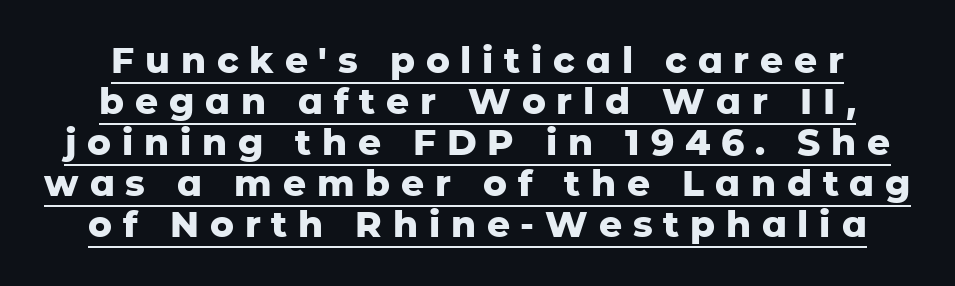
{"serif": "no", "italic": "no", "bold": "yes", "weight": "heavy", "width": "normal", "stroke_contrast": "low", "x_height": "medium", "monospaced": "no", "underline": "yes", "line_spacing": "tight", "line_spacing_ratio": 1.14, "letter_spacing": "wide", "letter_spacing_em": 0.3, "glyph_px": 36}
